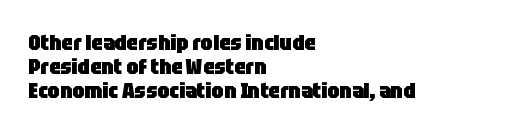
The sample has been set heavy, in full bold. Is there much room between lines? No — they nearly touch. Which margin do the lines hug? The left one — the right edge is uneven. This rendering features lettering with no underline. A roman cut, with each character standing at attention.
